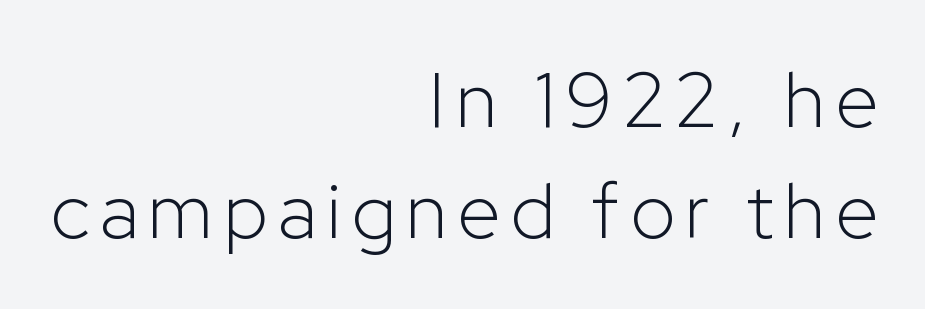
{"serif": "no", "italic": "no", "bold": "no", "weight": "light", "width": "normal", "stroke_contrast": "low", "x_height": "medium", "monospaced": "no", "underline": "no", "align": "right", "line_spacing": "normal", "line_spacing_ratio": 1.42, "glyph_px": 78}
